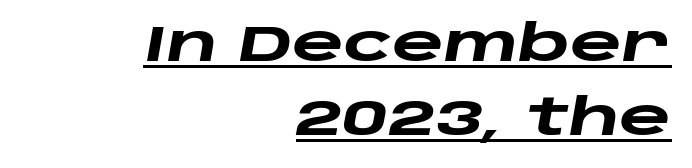
Q: Is the text bold? A: Yes.
Q: Is the text italic (slanted)? A: Yes, it leans right by about 10 degrees.
Q: Is the text underlined? A: Yes.
Q: How is the paragraph aligned? A: Right-aligned.
Q: Is the spacing between letters normal or unusually wide? A: Normal.
Q: Is the spacing between lines tight, normal or loose? A: Normal.
Q: Width (condensed, normal, or wide)? A: Wide.
Q: Stroke contrast? A: Low.
Q: x-height? A: Large.
Q: Monospaced? A: No.
